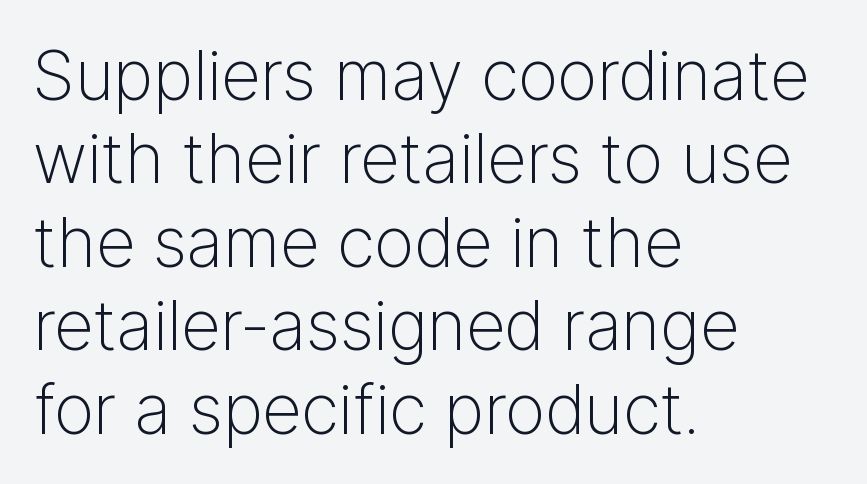
The image shows 69 px light sans-serif type, upright; set left-aligned, line spacing 1.21x, normal letter spacing, not underlined; low stroke contrast and a medium x-height.
